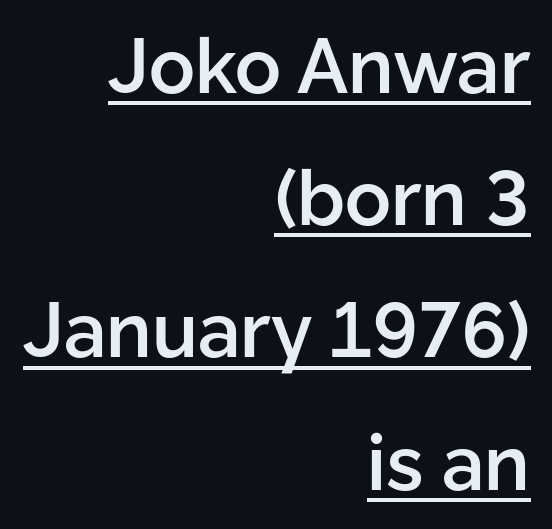
{"serif": "no", "italic": "no", "bold": "semi", "weight": "semibold", "width": "normal", "stroke_contrast": "low", "x_height": "medium", "monospaced": "no", "underline": "yes", "align": "right", "line_spacing_ratio": 1.74, "letter_spacing": "normal", "letter_spacing_em": 0.0, "glyph_px": 76}
